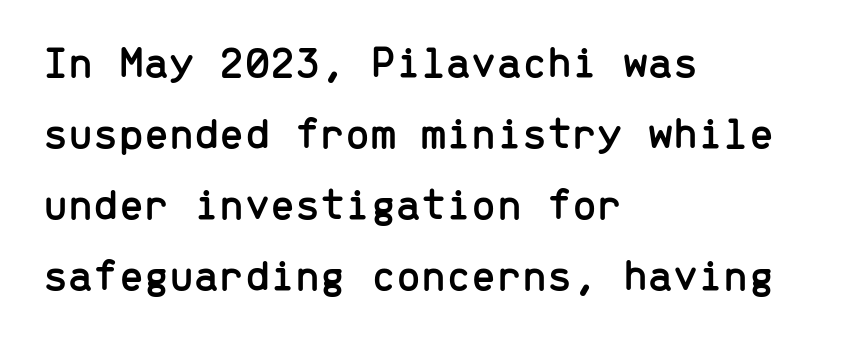
The image shows 45 px sans-serif type, upright, monospaced; set left-aligned, normal line spacing (1.58x), normal letter spacing, not underlined; low stroke contrast and a medium x-height.
